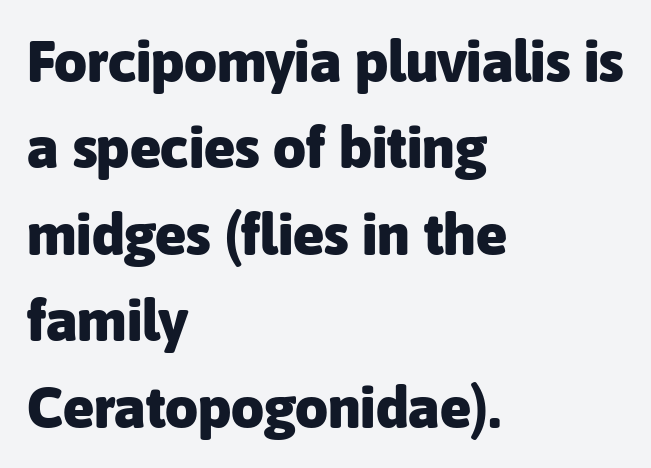
{"serif": "no", "italic": "no", "bold": "yes", "weight": "heavy", "width": "normal", "stroke_contrast": "low", "x_height": "medium", "monospaced": "no", "underline": "no", "align": "left", "line_spacing": "normal", "line_spacing_ratio": 1.49, "letter_spacing": "normal", "letter_spacing_em": 0.0, "glyph_px": 58}
